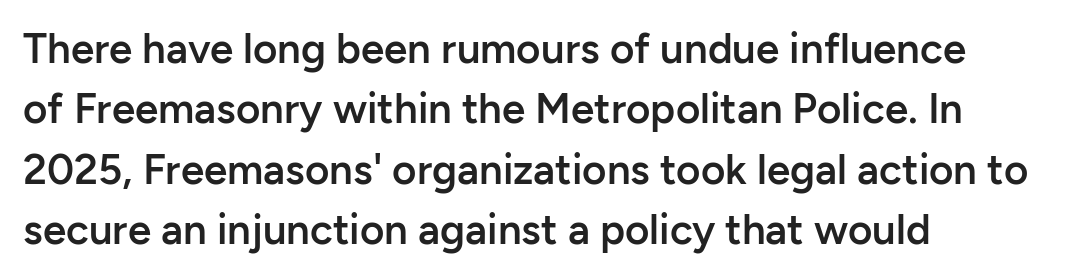
A clean baseline with only descenders dipping below it. Type style note: lacks serifs. The type is set solid horizontally, with unmodified tracking. Interline gaps are of average width in this sample. Nope, not italic — everything's standing straight. Heft: intermediate — a semibold.
